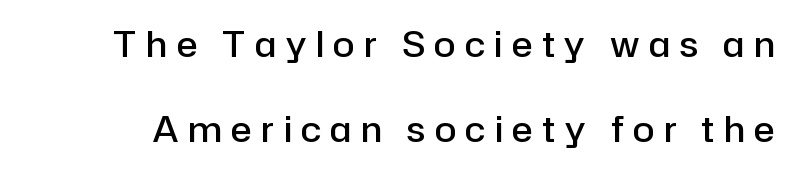
Q: Is the text bold? A: Semi-bold.
Q: Is the text italic (slanted)? A: No, it is upright.
Q: Is the typeface a serif or a sans-serif typeface? A: Sans-serif.
Q: Is the text underlined? A: No.
Q: Is the spacing between letters normal or unusually wide? A: Unusually wide.
Q: Is the spacing between lines tight, normal or loose? A: Loose.
Q: Width (condensed, normal, or wide)? A: Normal.
Q: Stroke contrast? A: Low.
Q: x-height? A: Medium.
Q: Monospaced? A: No.
